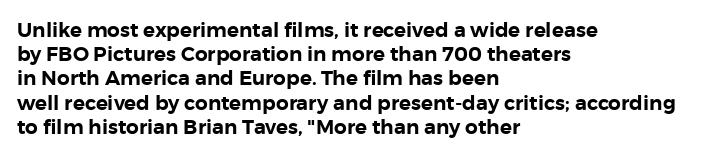
The image shows 20 px text type, upright; set left-aligned, line spacing 1.21x, normal letter spacing, not underlined.
